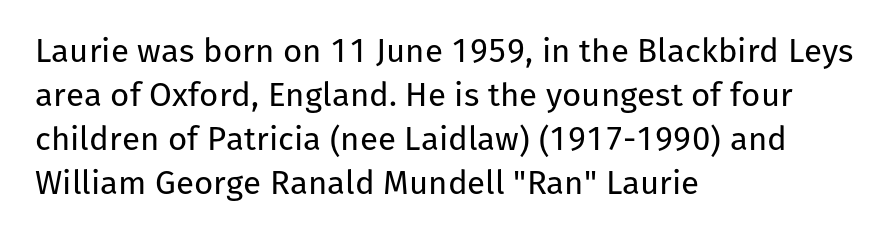
The image shows 33 px regular-weight sans-serif type, upright; set left-aligned, normal line spacing (1.33x), normal letter spacing, not underlined; low stroke contrast and a medium x-height.
